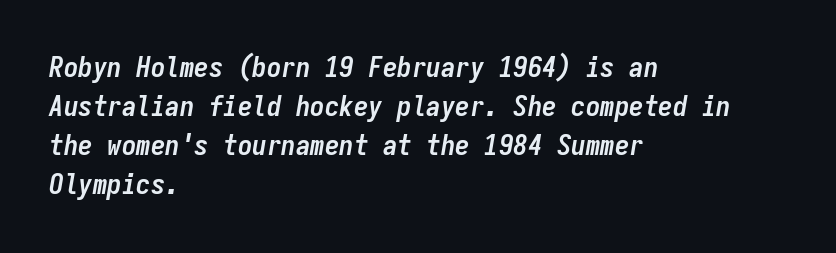
{"italic": "yes", "lean": "right", "slant_degrees": 9, "bold": "yes", "weight": "semibold", "width": "condensed", "stroke_contrast": "low", "x_height": "medium", "monospaced": "yes", "underline": "no", "align": "left", "line_spacing": "normal", "line_spacing_ratio": 1.35, "letter_spacing": "normal", "letter_spacing_em": 0.0, "glyph_px": 29}
